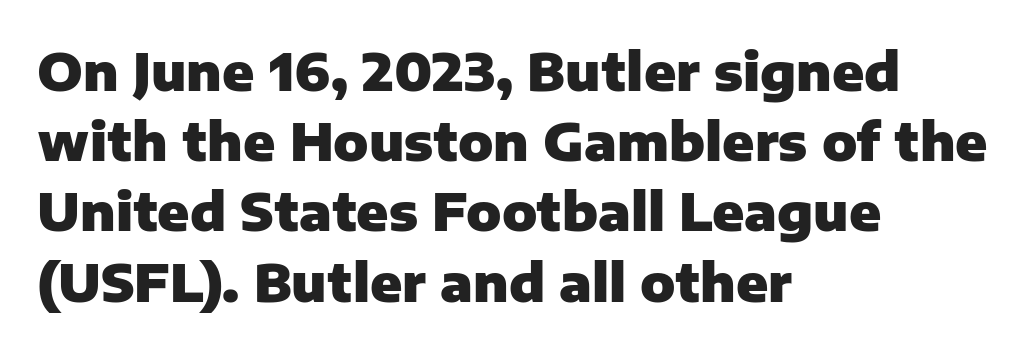
{"serif": "no", "italic": "no", "bold": "yes", "weight": "heavy", "width": "normal", "stroke_contrast": "low", "x_height": "medium", "monospaced": "no", "underline": "no", "align": "left", "line_spacing": "normal", "line_spacing_ratio": 1.35, "letter_spacing": "normal", "letter_spacing_em": 0.0, "glyph_px": 52}
